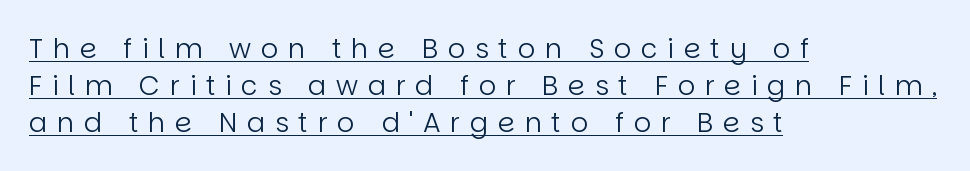
{"italic": "no", "bold": "no", "underline": "yes", "align": "left", "line_spacing": "normal", "line_spacing_ratio": 1.37, "letter_spacing": "wide", "letter_spacing_em": 0.36, "glyph_px": 27}
